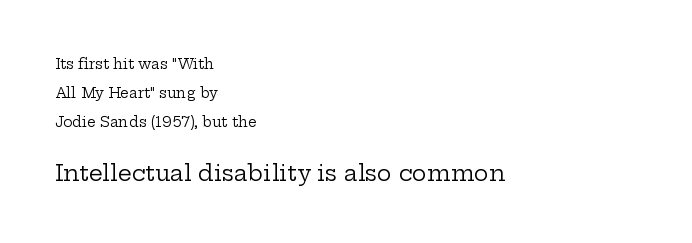
This rendering uses left alignment, leaving the right contour irregular. The later block is typeset at a bigger size than the earlier block. The specimen reads as upright at a glance. Heft: none added — not bold. The vertical gap from one line to the next is large.
